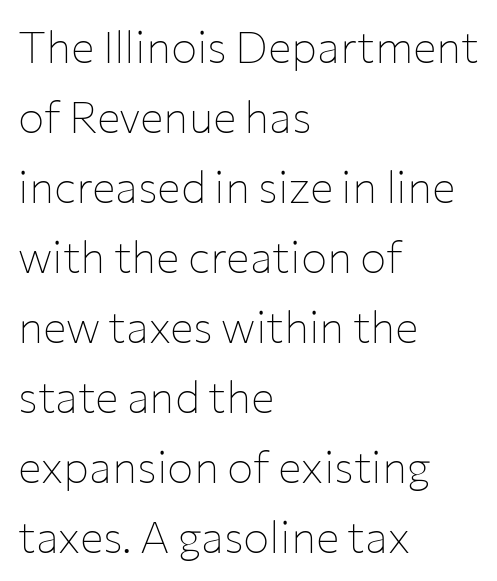
{"serif": "no", "italic": "no", "bold": "no", "weight": "thin", "width": "normal", "stroke_contrast": "low", "x_height": "medium", "monospaced": "no", "underline": "no", "align": "left", "line_spacing": "normal", "line_spacing_ratio": 1.59, "letter_spacing": "normal", "letter_spacing_em": 0.0, "glyph_px": 44}
